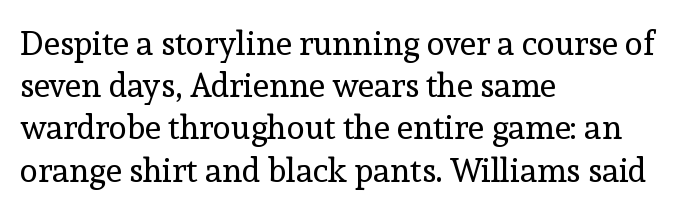
Q: Is the text bold? A: No.
Q: Is the text italic (slanted)? A: No, it is upright.
Q: Is the typeface a serif or a sans-serif typeface? A: Serif.
Q: Is the text underlined? A: No.
Q: How is the paragraph aligned? A: Left-aligned.
Q: Is the spacing between letters normal or unusually wide? A: Normal.
Q: Is the spacing between lines tight, normal or loose? A: Normal.
Q: Width (condensed, normal, or wide)? A: Normal.
Q: x-height? A: Medium.
Q: Monospaced? A: No.
